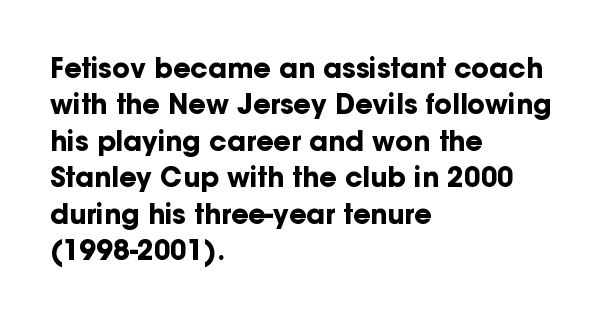
The image shows 27 px bold type, upright; set left-aligned, normal line spacing (1.35x), normal letter spacing, not underlined.
